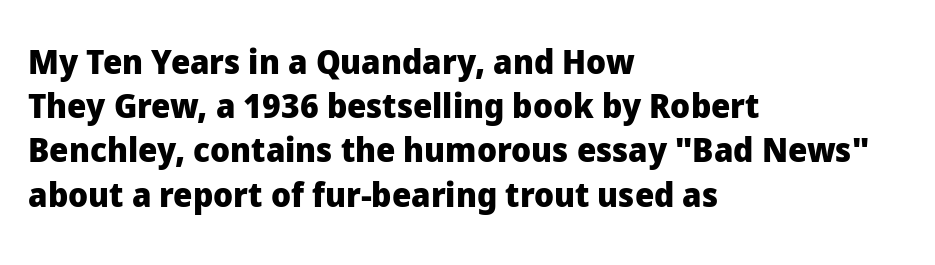
The image shows 34 px heavy sans-serif type, upright; set left-aligned, normal line spacing (1.3x), normal letter spacing, not underlined; low stroke contrast and a medium x-height.
